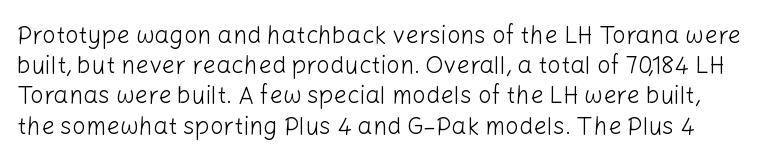
The image shows 24 px text type, upright; set normal line spacing (1.26x), normal letter spacing, not underlined.
